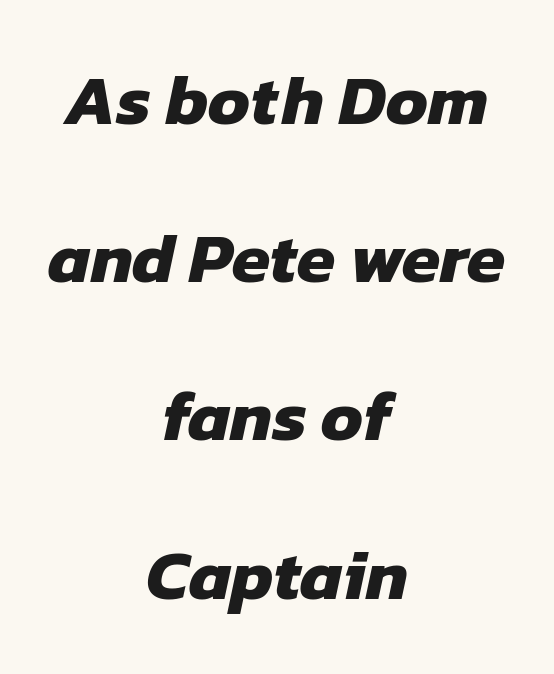
Q: Is the text bold? A: Yes.
Q: Is the typeface a serif or a sans-serif typeface? A: Sans-serif.
Q: Is the text underlined? A: No.
Q: How is the paragraph aligned? A: Centered.
Q: Is the spacing between letters normal or unusually wide? A: Normal.
Q: Is the spacing between lines tight, normal or loose? A: Loose.
Q: Width (condensed, normal, or wide)? A: Normal.
Q: Stroke contrast? A: Low.
Q: x-height? A: Medium.
Q: Monospaced? A: No.
